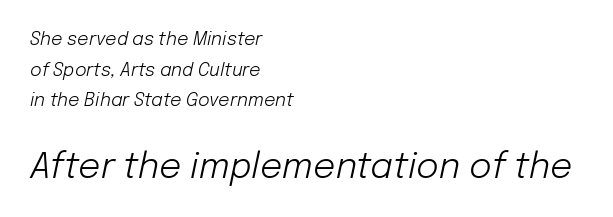
The image shows 35 px light type, italic (leaning right); set left-aligned, normal line spacing (1.7x), normal letter spacing, not underlined; the second (bottom) block is 1.94x larger; low stroke contrast and a medium x-height.
